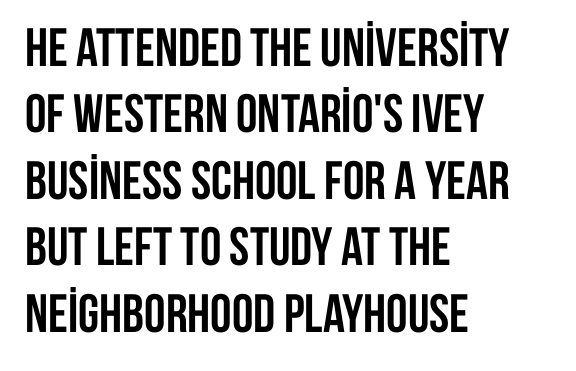
Look at the stroke-to-counter ratio: heavy, a bold. Line starts are locked; line ends wander. Think of a printed novel: that variable character pitch is what you see here. Quick note: underline off.
